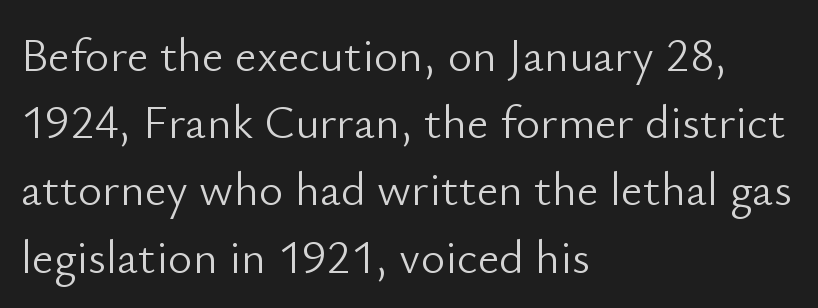
Q: Is the text bold? A: No.
Q: Is the text italic (slanted)? A: No, it is upright.
Q: Is the typeface a serif or a sans-serif typeface? A: Sans-serif.
Q: Is the text underlined? A: No.
Q: How is the paragraph aligned? A: Left-aligned.
Q: Is the spacing between letters normal or unusually wide? A: Normal.
Q: Is the spacing between lines tight, normal or loose? A: Normal.
Q: Width (condensed, normal, or wide)? A: Normal.
Q: Stroke contrast? A: Low.
Q: x-height? A: Small.
Q: Monospaced? A: No.
